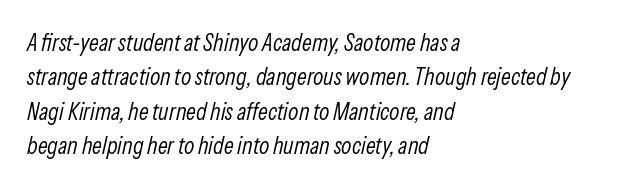
Is there much room between lines? A standard amount, neither cramped nor airy. Typeset ragged right — the left edge is the straight one. The zone under the glyphs is completely vacant. The face used here has a pronounced slope to its letters.
